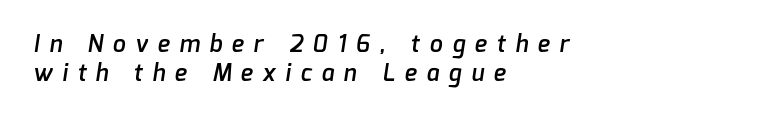
{"bold": "semi", "underline": "no", "align": "left", "line_spacing": "normal", "line_spacing_ratio": 1.25, "letter_spacing": "wide", "letter_spacing_em": 0.43, "glyph_px": 23}
